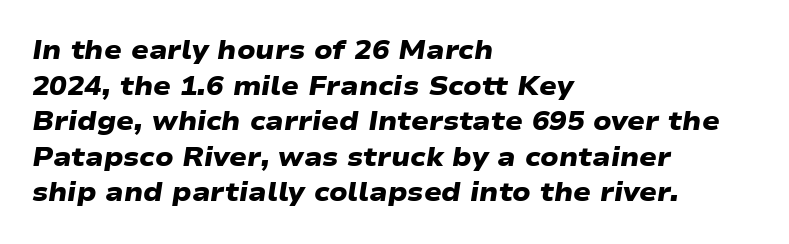
The face used here is rendered with its standard letterfit. The paragraph shown leans on its left margin. In terms of leading, this rendering sits right in the middle. The glyphs are unaccompanied by any horizontal stroke below them.
